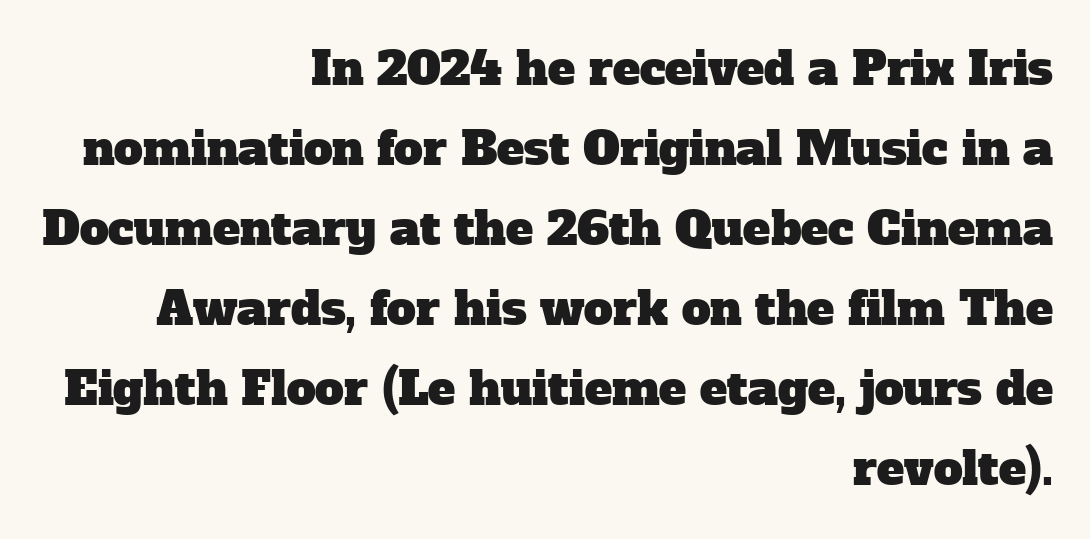
The image shows 46 px serif type; set right-aligned, line spacing 1.74x, normal letter spacing, not underlined; low stroke contrast and a medium x-height.
